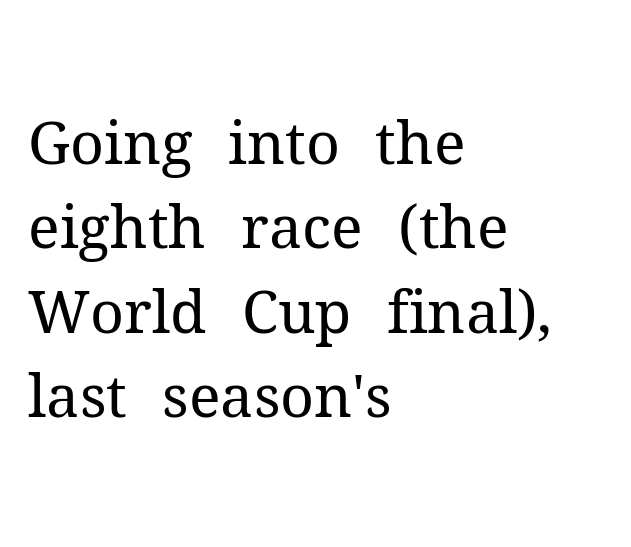
The image shows 59 px regular-weight serif type, upright; set left-aligned, normal line spacing (1.43x), normal letter spacing, not underlined; medium stroke contrast and a medium x-height.
